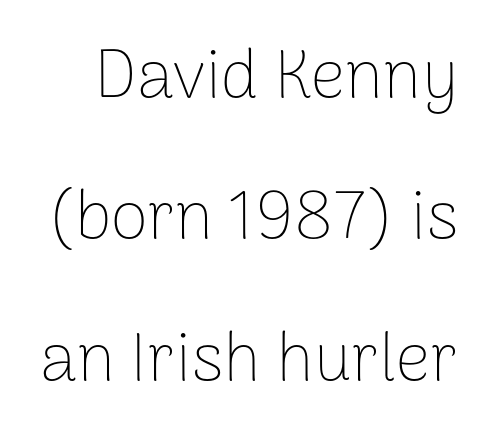
{"serif": "no", "italic": "no", "bold": "no", "weight": "thin", "width": "normal", "stroke_contrast": "low", "x_height": "medium", "monospaced": "no", "underline": "no", "line_spacing": "loose", "line_spacing_ratio": 2.08, "letter_spacing": "normal", "letter_spacing_em": 0.0, "glyph_px": 68}
